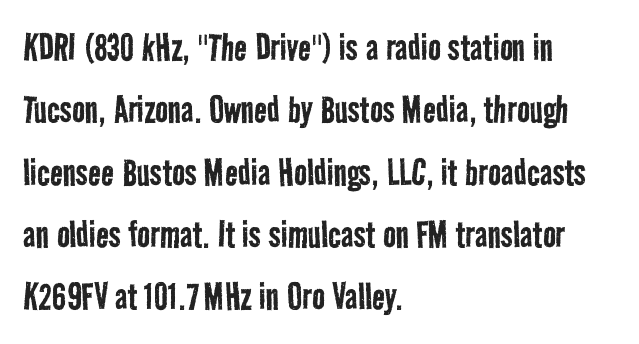
Q: Is the text bold? A: No.
Q: Is the typeface a serif or a sans-serif typeface? A: Sans-serif.
Q: Is the text underlined? A: No.
Q: How is the paragraph aligned? A: Left-aligned.
Q: Is the spacing between letters normal or unusually wide? A: Normal.
Q: Is the spacing between lines tight, normal or loose? A: Normal.
Q: Width (condensed, normal, or wide)? A: Condensed.
Q: Stroke contrast? A: Low.
Q: x-height? A: Medium.
Q: Monospaced? A: No.
